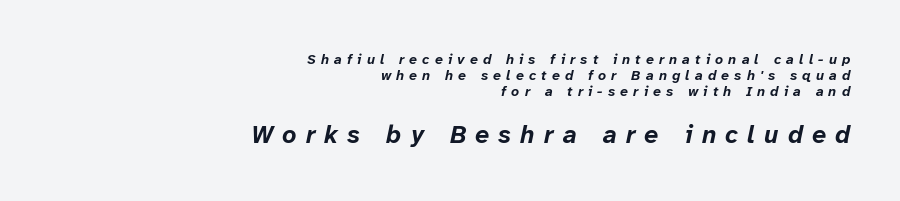
The image shows 25 px bold type, italic (leaning right); set right-aligned, tight line spacing (1.14x), unusually wide letter spacing (+0.37 em), not underlined; the second (bottom) block is 1.79x larger.
